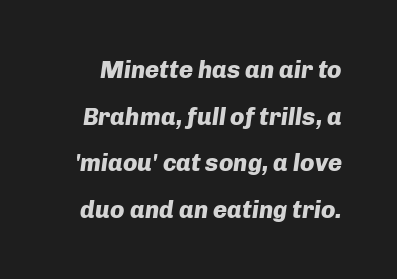
{"italic": "yes", "lean": "right", "slant_degrees": 8, "bold": "yes", "underline": "no", "line_spacing": "loose", "line_spacing_ratio": 1.94, "letter_spacing": "normal", "letter_spacing_em": 0.0, "glyph_px": 24}
